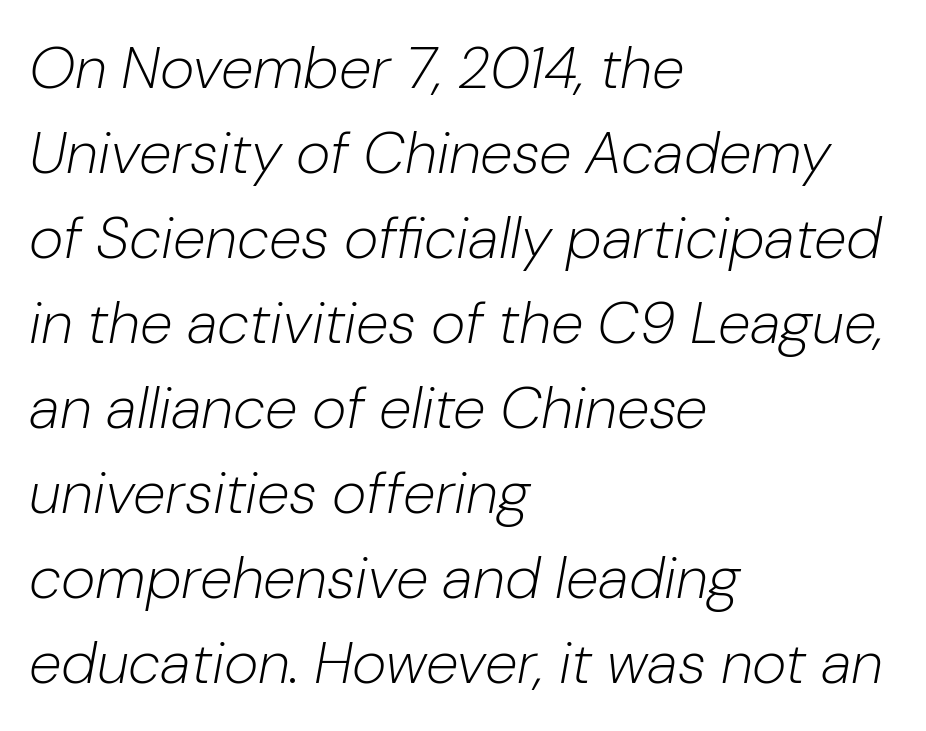
The image shows 59 px light type, italic (leaning right); set left-aligned, normal line spacing (1.44x), normal letter spacing, not underlined; low stroke contrast and a medium x-height.
